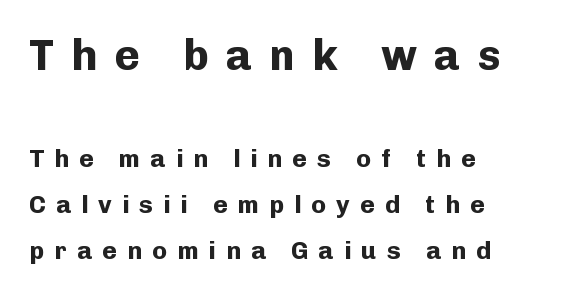
Quick note: underline off. Loose tracking; the words dissolve into strings of separated letters. The emphasis by scale lands on block number one, above. Think of a printed novel: that variable character pitch is what you see here.
